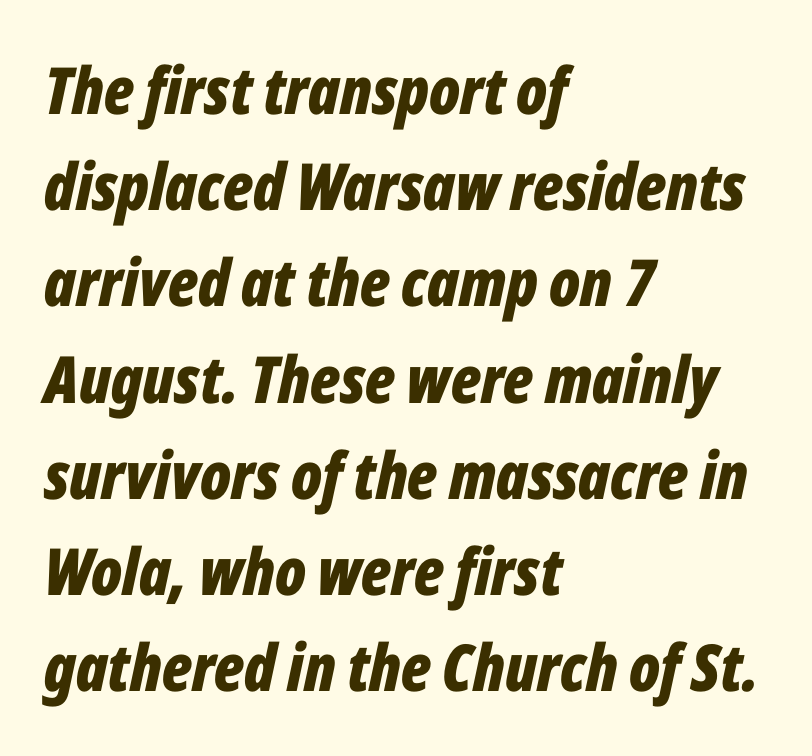
Q: Is the text bold? A: Yes.
Q: Is the text italic (slanted)? A: Yes, it leans right by about 12 degrees.
Q: Is the text underlined? A: No.
Q: How is the paragraph aligned? A: Left-aligned.
Q: Is the spacing between letters normal or unusually wide? A: Normal.
Q: Is the spacing between lines tight, normal or loose? A: Normal.
Q: Width (condensed, normal, or wide)? A: Condensed.
Q: Stroke contrast? A: Low.
Q: x-height? A: Medium.
Q: Monospaced? A: No.
